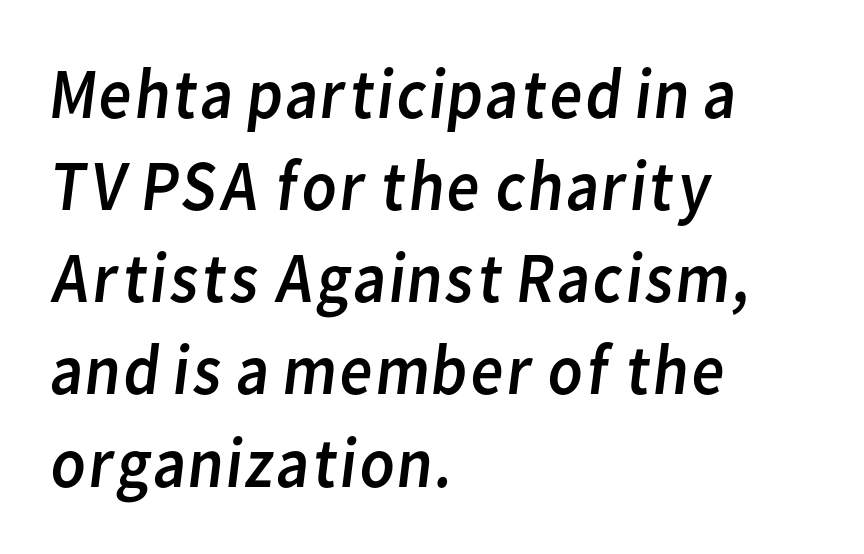
The image shows 72 px regular-weight sans-serif type; set left-aligned, normal line spacing (1.28x), normal letter spacing, not underlined; low stroke contrast and a medium x-height.
